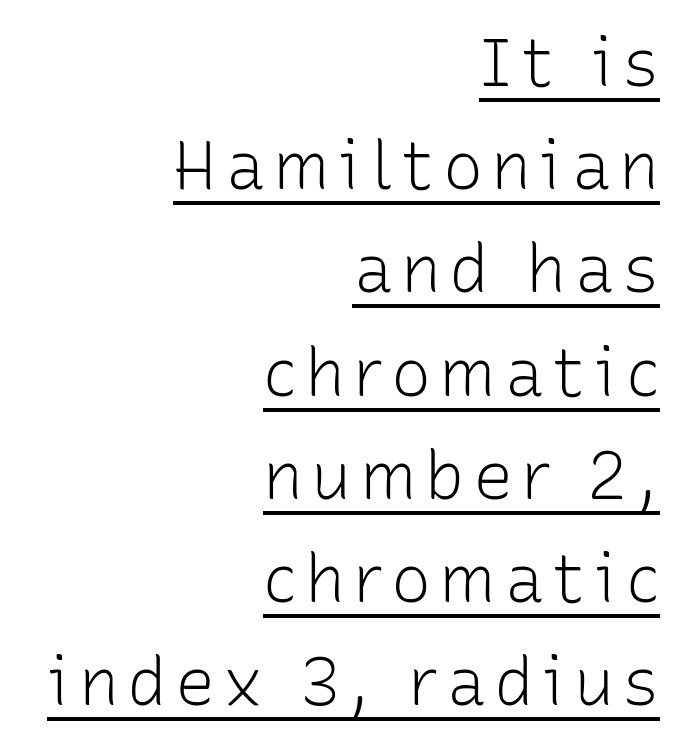
What decoration does the sample have? An underline. A typesetter would mark this as roman, not italic. Leading matches the norm, producing a regular column. The characters are drawn with everyday or finer stroke widths. These lines are set flush right with a ragged left edge. You could not count columns in this text — the font is proportionally spaced.
